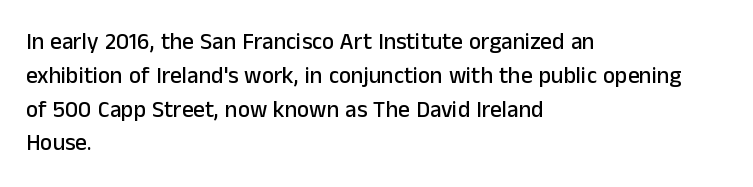
The image shows 23 px text type, upright; set left-aligned, normal line spacing (1.47x), normal letter spacing, not underlined.
